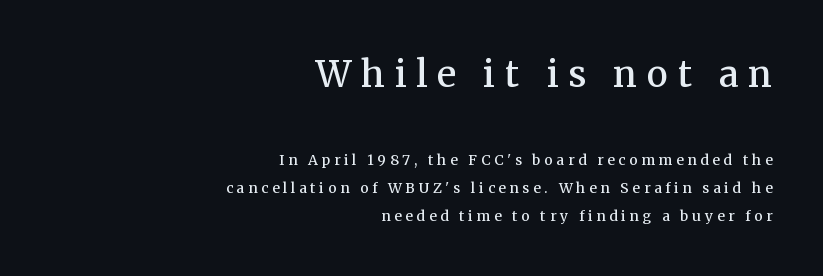
Bigger letters appear in the top chunk; the bottom chunk is reduced. Old-style or modern, the face here clearly has serifs. Varying glyph widths throughout — classic text-font behaviour. Weight check: semibold — heavier than regular, not quite bold. This rendering features lettering with no underline. Reading down the block, your eye finds every line finishing at a fixed right position.
